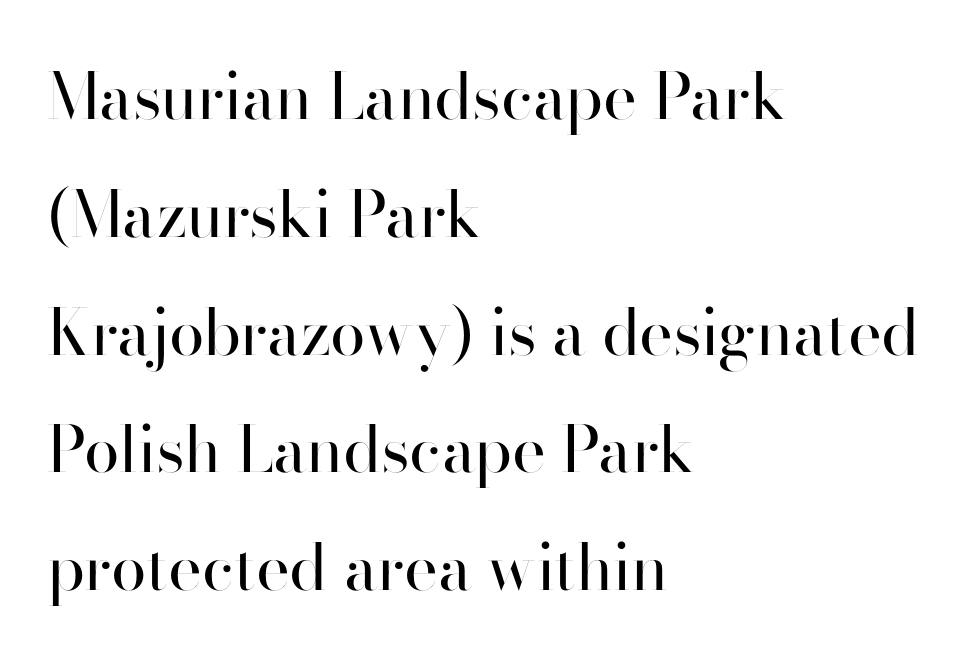
The image shows 64 px regular-weight sans-serif type, upright; set left-aligned, line spacing 1.84x, normal letter spacing, not underlined; high stroke contrast and a small x-height.
